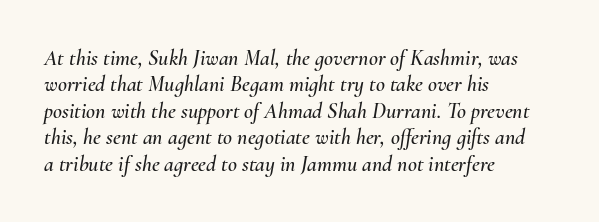
{"italic": "yes", "lean": "right", "slant_degrees": 10, "underline": "no", "align": "left", "line_spacing_ratio": 1.2, "letter_spacing": "normal", "letter_spacing_em": 0.0, "glyph_px": 22}
